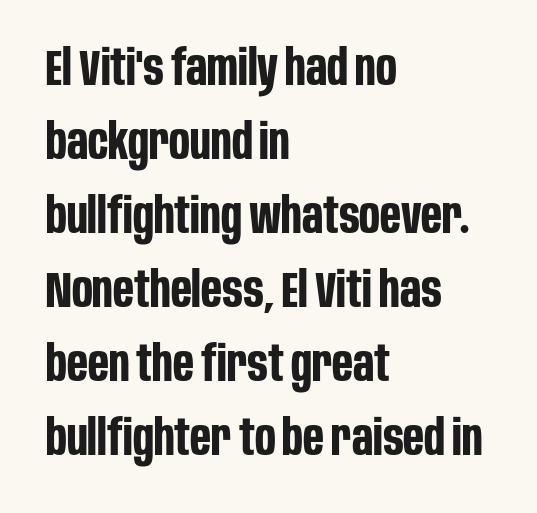
{"serif": "no", "italic": "no", "bold": "yes", "weight": "bold", "width": "condensed", "stroke_contrast": "low", "x_height": "large", "monospaced": "no", "underline": "no", "align": "left", "line_spacing": "normal", "line_spacing_ratio": 1.51, "letter_spacing": "normal", "letter_spacing_em": 0.0, "glyph_px": 49}
